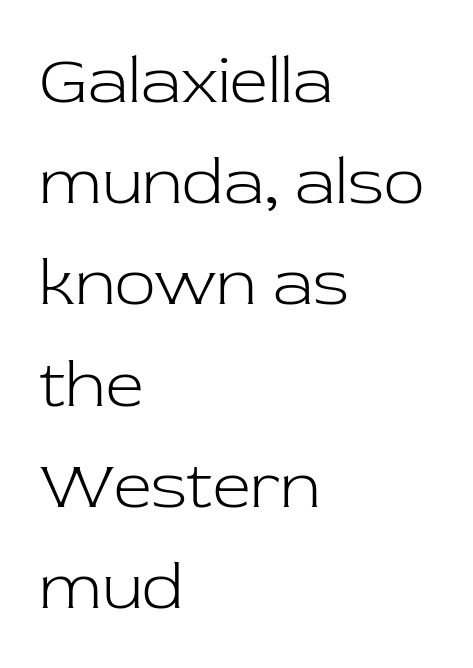
{"serif": "yes", "italic": "no", "bold": "no", "weight": "light", "width": "normal", "stroke_contrast": "low", "x_height": "medium", "monospaced": "no", "underline": "no", "align": "left", "line_spacing": "normal", "line_spacing_ratio": 1.51, "letter_spacing": "normal", "letter_spacing_em": 0.0, "glyph_px": 67}
